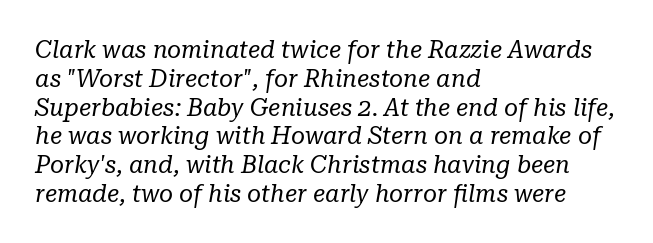
Q: Is the text bold? A: No.
Q: Is the text italic (slanted)? A: Yes, it leans right by about 10 degrees.
Q: Is the text underlined? A: No.
Q: How is the paragraph aligned? A: Left-aligned.
Q: Is the spacing between letters normal or unusually wide? A: Normal.
